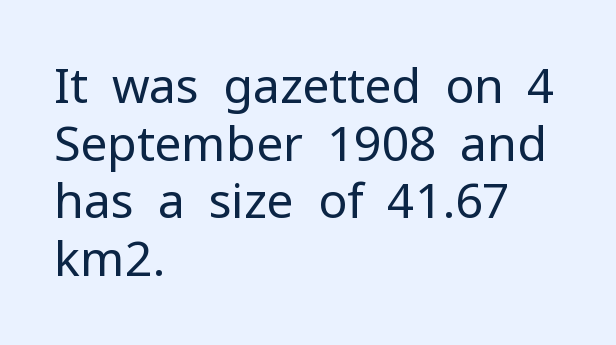
{"serif": "no", "italic": "no", "bold": "no", "weight": "regular", "width": "normal", "stroke_contrast": "low", "x_height": "medium", "monospaced": "no", "underline": "no", "align": "left", "line_spacing_ratio": 1.2, "letter_spacing": "normal", "letter_spacing_em": 0.0, "glyph_px": 48}
